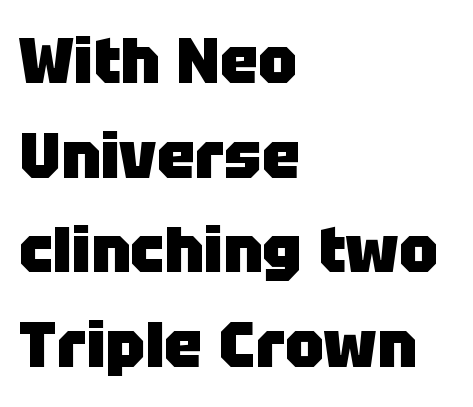
Check where the strokes stop: nothing finishes them off — pure sans. The gaps between neighbouring characters are ordinary and unremarkable. The words here are not underlined. Notice how thick the strokes are: this is what a full bold looks like.
